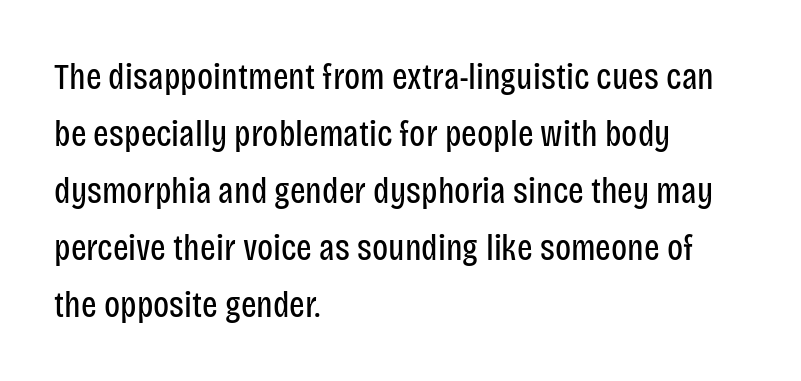
The image shows 37 px regular-weight, condensed sans-serif type, upright; set left-aligned, normal line spacing (1.54x), normal letter spacing, not underlined; low stroke contrast and a large x-height.
